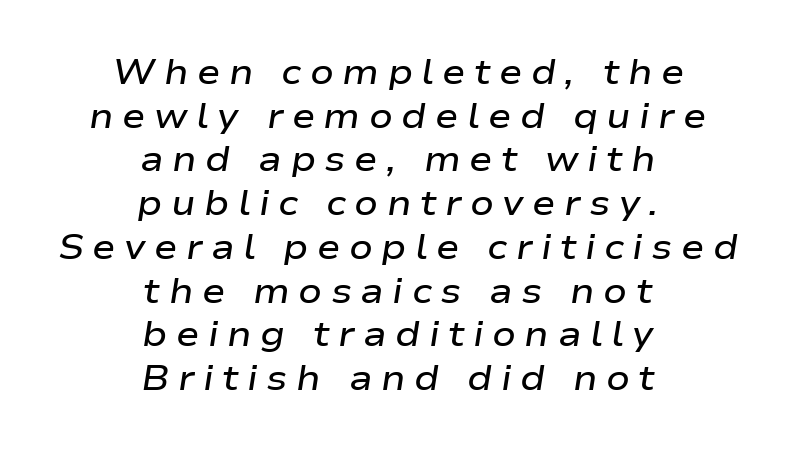
Q: Is the text bold? A: Semi-bold.
Q: Is the text italic (slanted)? A: Yes, it leans right by about 9 degrees.
Q: Is the text underlined? A: No.
Q: How is the paragraph aligned? A: Centered.
Q: Is the spacing between letters normal or unusually wide? A: Unusually wide.
Q: Is the spacing between lines tight, normal or loose? A: Normal.
Q: Width (condensed, normal, or wide)? A: Wide.
Q: Stroke contrast? A: Low.
Q: x-height? A: Medium.
Q: Monospaced? A: No.
